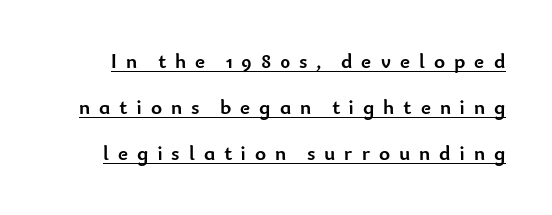
Successive baselines arrive slowly, with a big drop between each. In terms of letterspacing, this is a distinctly airy, spread setting. Weight check: bold — yes, fully. A continuous stroke trails under the words, as in a hyperlink.
